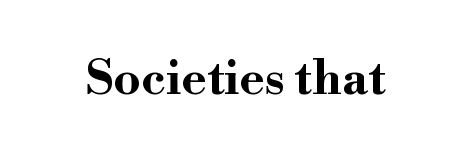
The image shows 48 px bold, wide serif type, upright; set normal letter spacing, not underlined; high stroke contrast and a small x-height.
